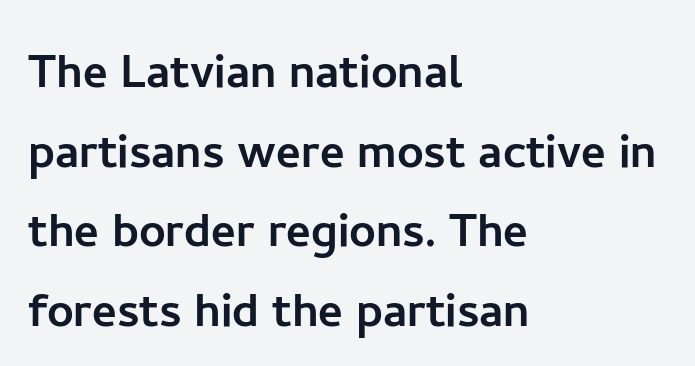
{"serif": "no", "italic": "no", "width": "normal", "stroke_contrast": "low", "x_height": "medium", "monospaced": "no", "underline": "no", "align": "left", "line_spacing": "normal", "line_spacing_ratio": 1.35, "letter_spacing": "normal", "letter_spacing_em": 0.0, "glyph_px": 59}
